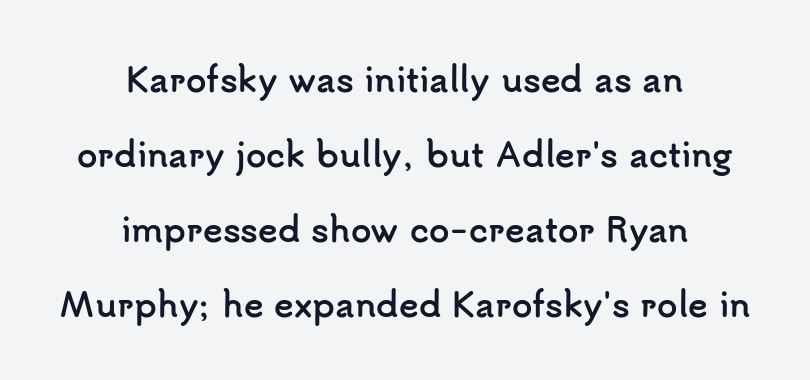
Q: Is the text bold? A: Yes.
Q: Is the text italic (slanted)? A: No, it is upright.
Q: Is the typeface a serif or a sans-serif typeface? A: Sans-serif.
Q: Is the text underlined? A: No.
Q: How is the paragraph aligned? A: Centered.
Q: Is the spacing between letters normal or unusually wide? A: Normal.
Q: Is the spacing between lines tight, normal or loose? A: Loose.
Q: Width (condensed, normal, or wide)? A: Normal.
Q: Stroke contrast? A: Low.
Q: x-height? A: Small.
Q: Monospaced? A: No.
